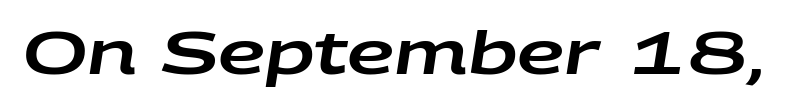
Q: Is the text italic (slanted)? A: Yes, it leans right by about 9 degrees.
Q: Is the text underlined? A: No.
Q: Is the spacing between letters normal or unusually wide? A: Normal.
Q: Width (condensed, normal, or wide)? A: Wide.
Q: Stroke contrast? A: Low.
Q: x-height? A: Large.
Q: Monospaced? A: No.
